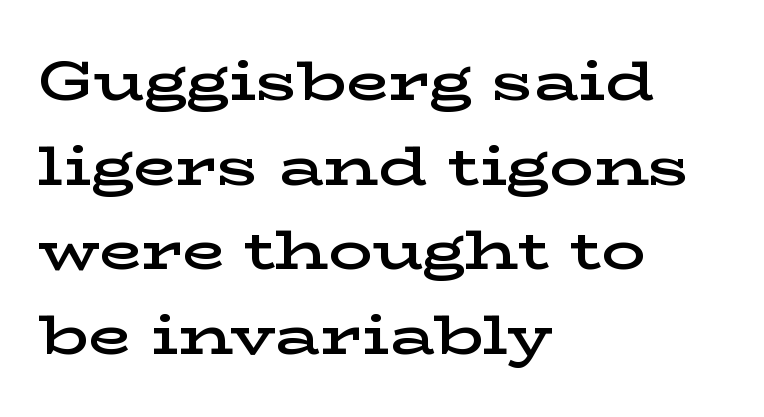
A typesetter would call this zero additional tracking. A normal amount of white space separates one row of letters from the next. Horizontally, the lines are justified to the leading edge only. Is this a fixed-width face? No — the glyphs have proportional, varying widths. Summary of weight: moderately heavy, a semibold. No italicization has been applied; the sample stays upright.
